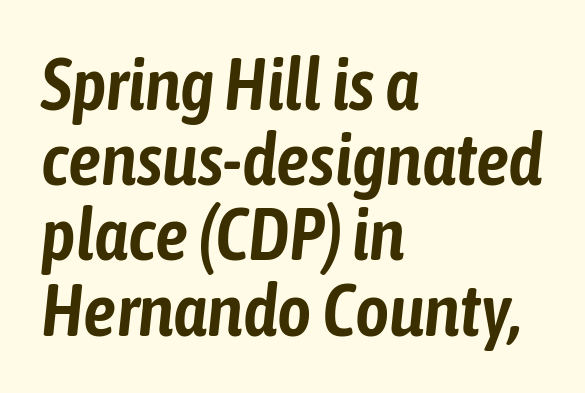
{"italic": "yes", "lean": "right", "slant_degrees": 6, "width": "condensed", "stroke_contrast": "low", "x_height": "medium", "monospaced": "no", "underline": "no", "align": "left", "line_spacing": "tight", "line_spacing_ratio": 1.03, "letter_spacing": "normal", "letter_spacing_em": 0.0, "glyph_px": 73}
